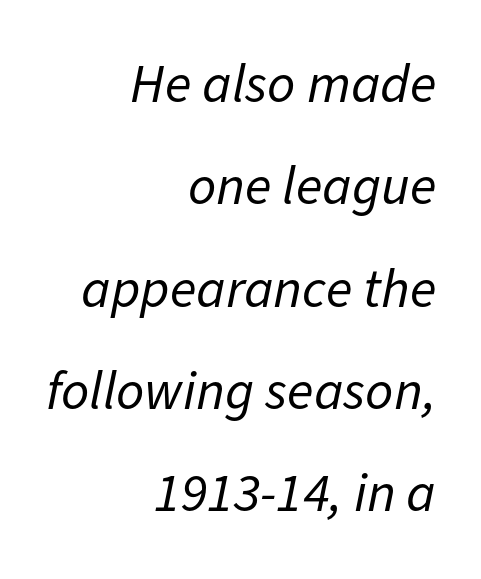
Q: Is the text bold? A: No.
Q: Is the text italic (slanted)? A: Yes, it leans right by about 11 degrees.
Q: Is the text underlined? A: No.
Q: How is the paragraph aligned? A: Right-aligned.
Q: Is the spacing between letters normal or unusually wide? A: Normal.
Q: Width (condensed, normal, or wide)? A: Normal.
Q: Stroke contrast? A: Low.
Q: x-height? A: Medium.
Q: Monospaced? A: No.
